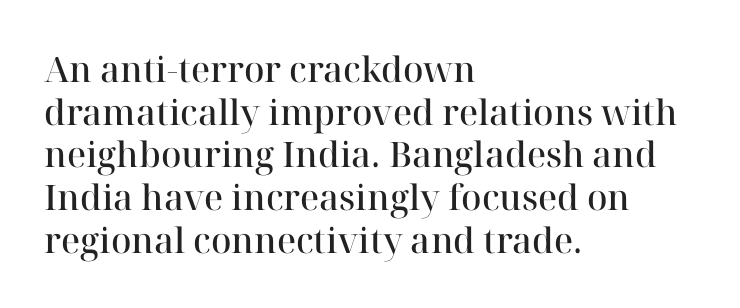
Q: Is the text bold? A: Semi-bold.
Q: Is the text italic (slanted)? A: No, it is upright.
Q: Is the typeface a serif or a sans-serif typeface? A: Serif.
Q: Is the text underlined? A: No.
Q: How is the paragraph aligned? A: Left-aligned.
Q: Is the spacing between letters normal or unusually wide? A: Normal.
Q: Width (condensed, normal, or wide)? A: Normal.
Q: Stroke contrast? A: High.
Q: x-height? A: Medium.
Q: Monospaced? A: No.
